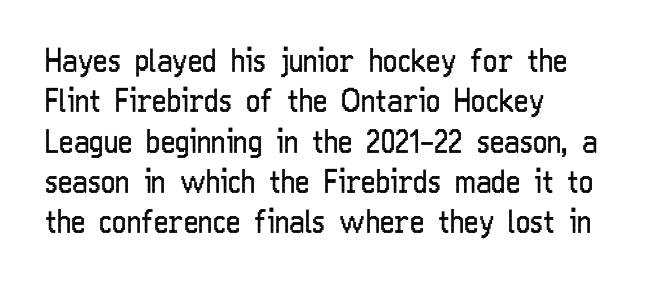
Q: Is the text bold? A: No.
Q: Is the text italic (slanted)? A: No, it is upright.
Q: Is the typeface a serif or a sans-serif typeface? A: Sans-serif.
Q: Is the text underlined? A: No.
Q: How is the paragraph aligned? A: Left-aligned.
Q: Is the spacing between letters normal or unusually wide? A: Normal.
Q: Is the spacing between lines tight, normal or loose? A: Normal.
Q: Width (condensed, normal, or wide)? A: Condensed.
Q: Stroke contrast? A: Low.
Q: x-height? A: Medium.
Q: Monospaced? A: No.
